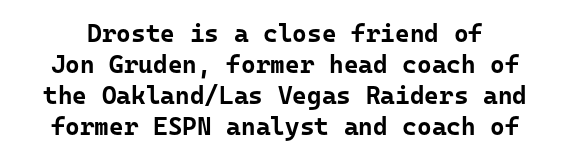
The image shows 25 px bold type, upright; set line spacing 1.24x, normal letter spacing, not underlined.
